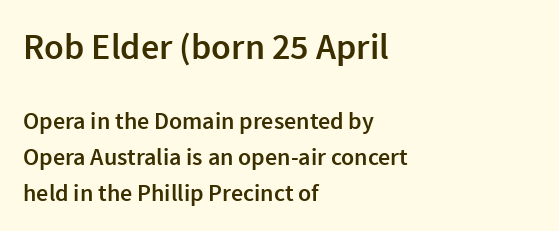
Q: Is the text bold? A: Semi-bold.
Q: Is the text italic (slanted)? A: No, it is upright.
Q: Is the typeface a serif or a sans-serif typeface? A: Sans-serif.
Q: Is the text underlined? A: No.
Q: How is the paragraph aligned? A: Left-aligned.
Q: Is the spacing between letters normal or unusually wide? A: Normal.
Q: Is the spacing between lines tight, normal or loose? A: Normal.
Q: Which block of text is set in a larger size, the first (top) or the second (bottom)? A: The first (top) one.
Q: Width (condensed, normal, or wide)? A: Normal.
Q: x-height? A: Medium.
Q: Monospaced? A: No.
